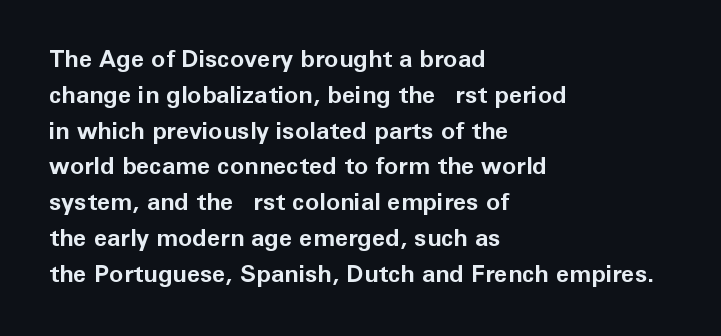
Italic: no, the glyphs are upright roman. Reading down the column, the eye jumps a familiar distance to each next line. Each row of text sits above clean, open space. Chunky letters — that's bold for sure.
